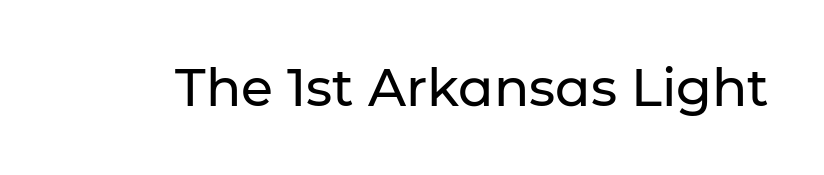
Check the space under the baseline: it is left empty. Vertical strokes here are truly vertical. Letterform terminals end flat and unadorned throughout the passage. The rendering keeps characters at their native spacing. These lines are rendered in a variable-pitch font.
